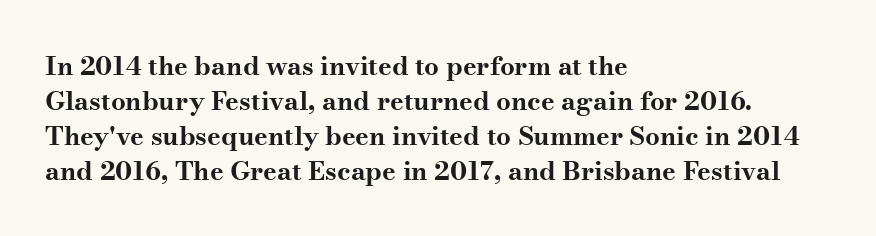
{"italic": "no", "bold": "yes", "underline": "no", "align": "left", "line_spacing": "normal", "line_spacing_ratio": 1.34, "letter_spacing": "normal", "letter_spacing_em": 0.0, "glyph_px": 26}
